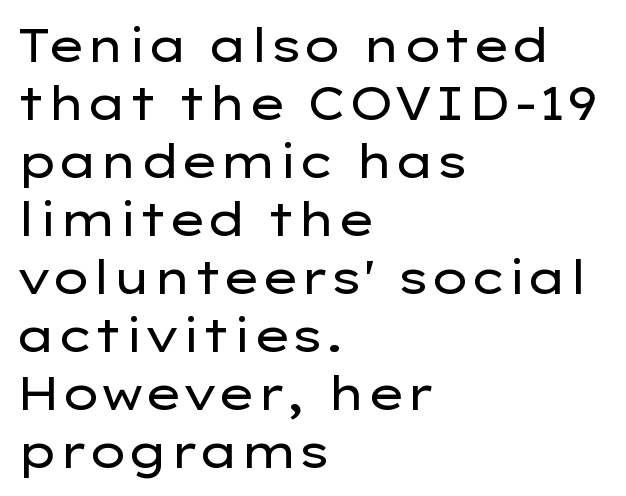
Q: Is the text bold? A: No.
Q: Is the text italic (slanted)? A: No, it is upright.
Q: Is the typeface a serif or a sans-serif typeface? A: Sans-serif.
Q: Is the text underlined? A: No.
Q: How is the paragraph aligned? A: Left-aligned.
Q: Is the spacing between letters normal or unusually wide? A: Normal.
Q: Is the spacing between lines tight, normal or loose? A: Normal.
Q: Width (condensed, normal, or wide)? A: Wide.
Q: Stroke contrast? A: Low.
Q: x-height? A: Medium.
Q: Monospaced? A: No.
